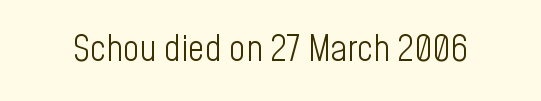
The image shows 36 px light, condensed sans-serif type, upright; set normal letter spacing, not underlined; low stroke contrast and a medium x-height.
